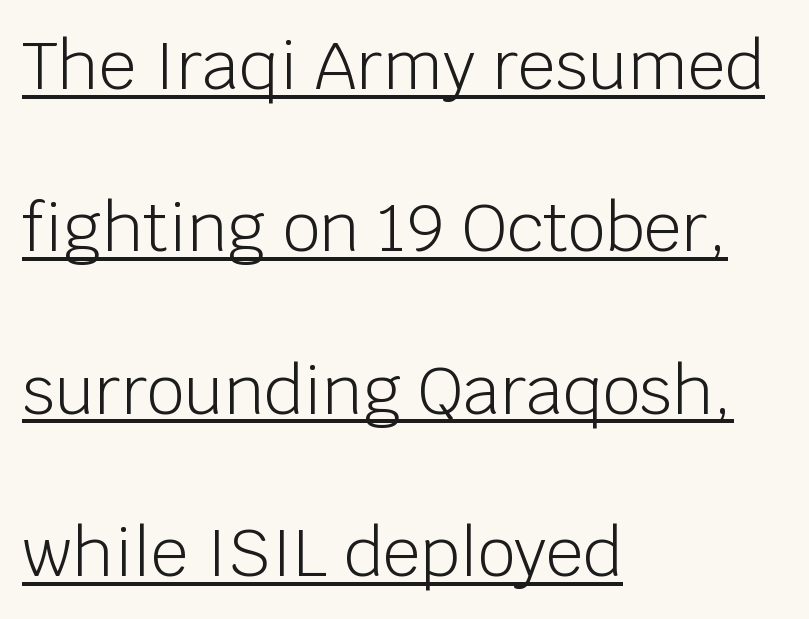
The image shows 66 px light sans-serif type, upright; set left-aligned, loose line spacing (2.46x), normal letter spacing, underlined; low stroke contrast and a large x-height.
